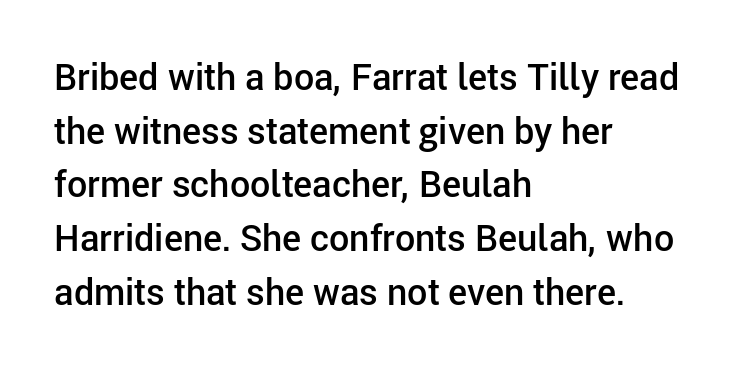
{"serif": "no", "italic": "no", "bold": "semi", "weight": "semibold", "width": "normal", "stroke_contrast": "low", "x_height": "medium", "monospaced": "no", "underline": "no", "align": "left", "line_spacing": "normal", "line_spacing_ratio": 1.49, "letter_spacing": "normal", "letter_spacing_em": 0.0, "glyph_px": 36}
